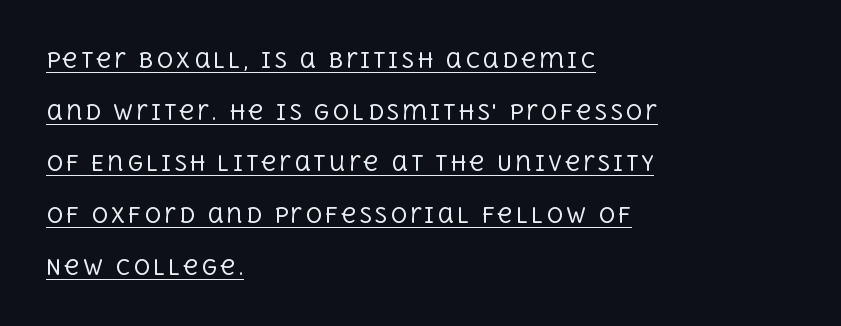
Q: Is the text bold? A: No.
Q: Is the text italic (slanted)? A: No, it is upright.
Q: Is the text underlined? A: Yes.
Q: How is the paragraph aligned? A: Left-aligned.
Q: Is the spacing between lines tight, normal or loose? A: Loose.
